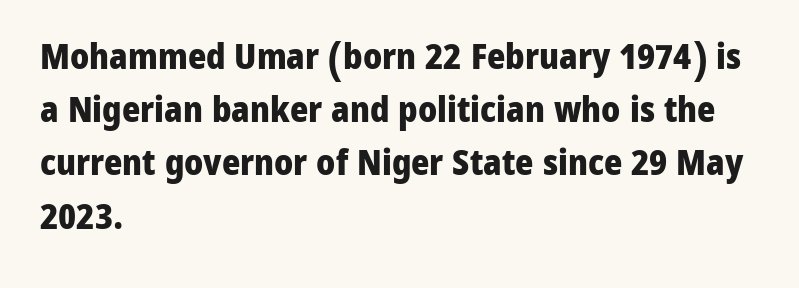
Q: Is the text bold? A: Yes.
Q: Is the text italic (slanted)? A: No, it is upright.
Q: Is the typeface a serif or a sans-serif typeface? A: Sans-serif.
Q: Is the text underlined? A: No.
Q: How is the paragraph aligned? A: Left-aligned.
Q: Is the spacing between letters normal or unusually wide? A: Normal.
Q: Is the spacing between lines tight, normal or loose? A: Normal.
Q: Width (condensed, normal, or wide)? A: Normal.
Q: Stroke contrast? A: Low.
Q: x-height? A: Medium.
Q: Monospaced? A: No.
